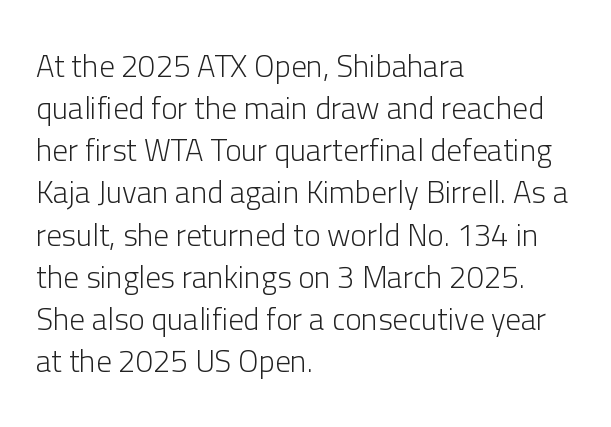
A typesetter would label this face a sans. A typesetter would call this zero additional tracking. The rendering uses natural spacing where letterforms have individual widths. These glyphs show unthickened strokes, regular width or finer. The leading is moderate, giving the passage an even texture.
